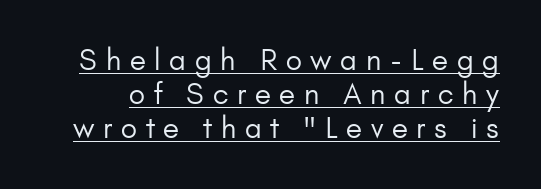
Q: Is the text bold? A: No.
Q: Is the text italic (slanted)? A: No, it is upright.
Q: Is the typeface a serif or a sans-serif typeface? A: Sans-serif.
Q: Is the text underlined? A: Yes.
Q: Is the spacing between letters normal or unusually wide? A: Unusually wide.
Q: Width (condensed, normal, or wide)? A: Normal.
Q: Stroke contrast? A: Low.
Q: x-height? A: Small.
Q: Monospaced? A: No.
